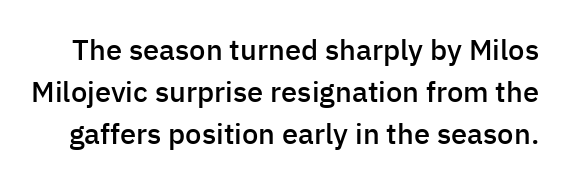
{"serif": "no", "italic": "no", "bold": "semi", "weight": "semibold", "width": "normal", "stroke_contrast": "low", "x_height": "medium", "monospaced": "no", "underline": "no", "line_spacing": "normal", "line_spacing_ratio": 1.44, "letter_spacing": "normal", "letter_spacing_em": 0.0, "glyph_px": 29}
